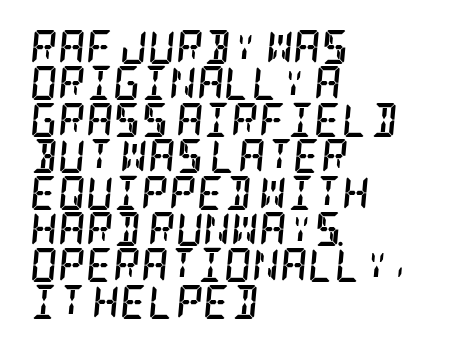
The image shows 34 px semibold, condensed serif type, italic (leaning right); set left-aligned, tight line spacing (1.07x), normal letter spacing, not underlined; low stroke contrast and a large x-height.
